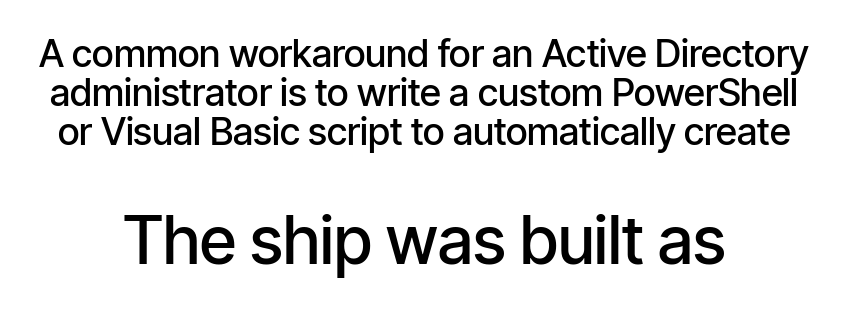
The image shows 66 px semibold, condensed sans-serif type, upright; set centered, tight line spacing (1.03x), normal letter spacing, not underlined; the second (bottom) block is 1.74x larger; low stroke contrast and a medium x-height.
